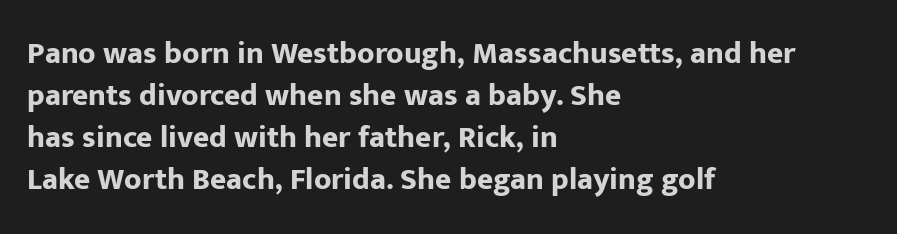
You can tell it's not italic because the verticals are truly vertical. The rows are spaced the way most documents space them. The type is set solid horizontally, with unmodified tracking. Clear beneath every line of the passage.
